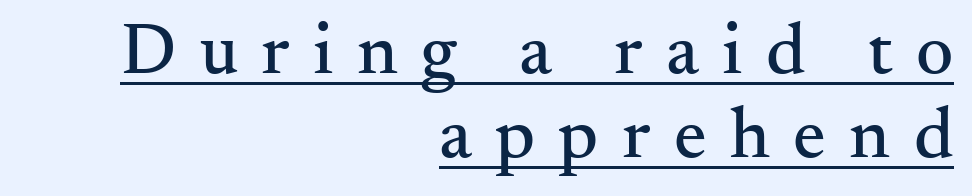
Q: Is the text italic (slanted)? A: No, it is upright.
Q: Is the typeface a serif or a sans-serif typeface? A: Serif.
Q: Is the text underlined? A: Yes.
Q: How is the paragraph aligned? A: Right-aligned.
Q: Is the spacing between letters normal or unusually wide? A: Unusually wide.
Q: Is the spacing between lines tight, normal or loose? A: Tight.
Q: Width (condensed, normal, or wide)? A: Normal.
Q: Stroke contrast? A: Medium.
Q: x-height? A: Small.
Q: Monospaced? A: No.
